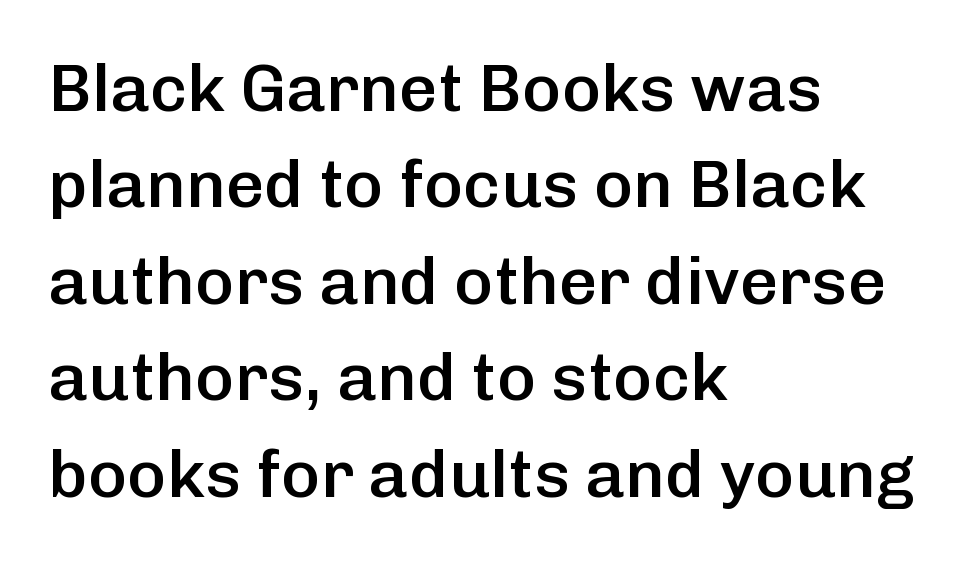
The glyphs have the mass of a demibold cut, below bold. Proportional: the letters do not fall into vertical columns. This rendering leaves character spacing at its baseline value. Do the letters lean? They stand straight. These lines sit exactly where default settings would place them.
